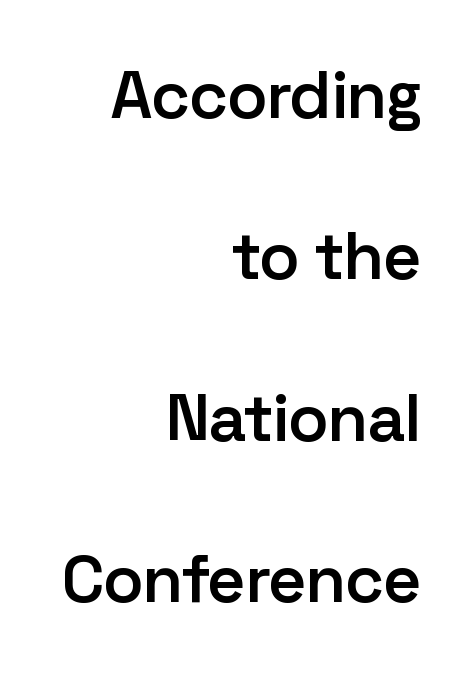
A flush-right, rag-left setting is used for this passage. Heft: intermediate — a semibold. The zone under the glyphs is completely vacant. Loosely led — the rows are spread out. The passage shown is typeset with a sans-serif family.
